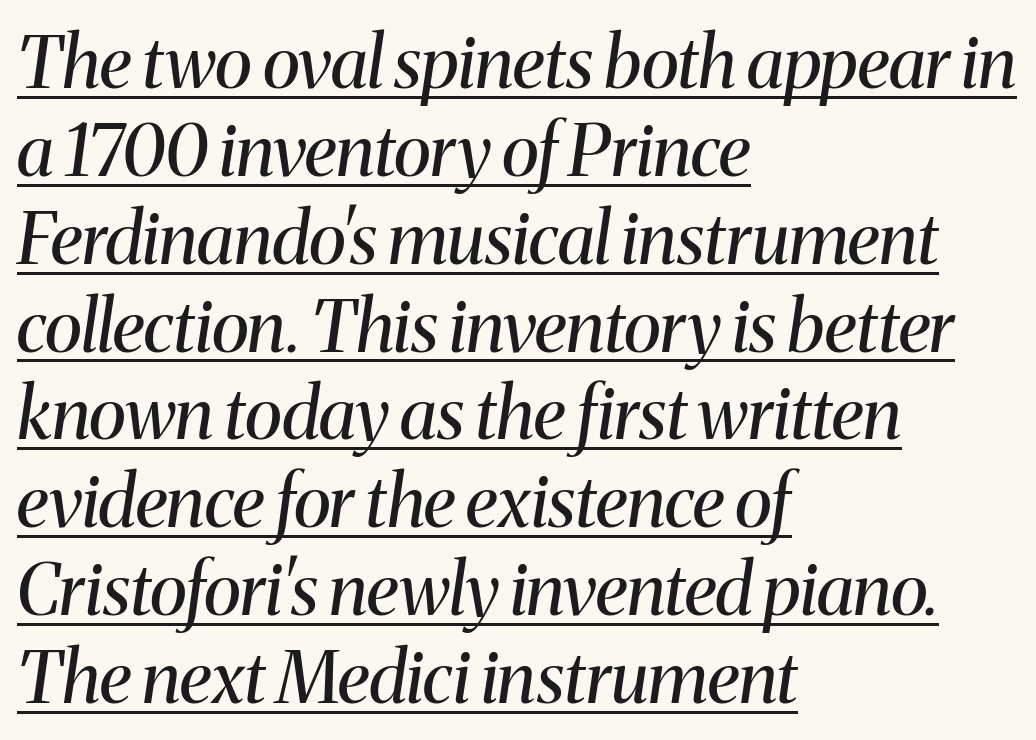
{"serif": "yes", "italic": "yes", "lean": "right", "slant_degrees": 8, "bold": "no", "weight": "regular", "width": "normal", "stroke_contrast": "medium", "x_height": "medium", "monospaced": "no", "underline": "yes", "align": "left", "line_spacing_ratio": 1.22, "letter_spacing": "normal", "letter_spacing_em": 0.0, "glyph_px": 72}
